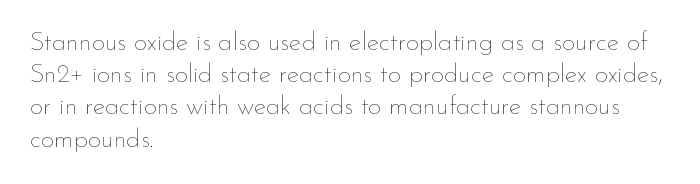
{"italic": "no", "bold": "no", "underline": "no", "align": "left", "line_spacing_ratio": 1.24, "letter_spacing": "normal", "letter_spacing_em": 0.0, "glyph_px": 26}
